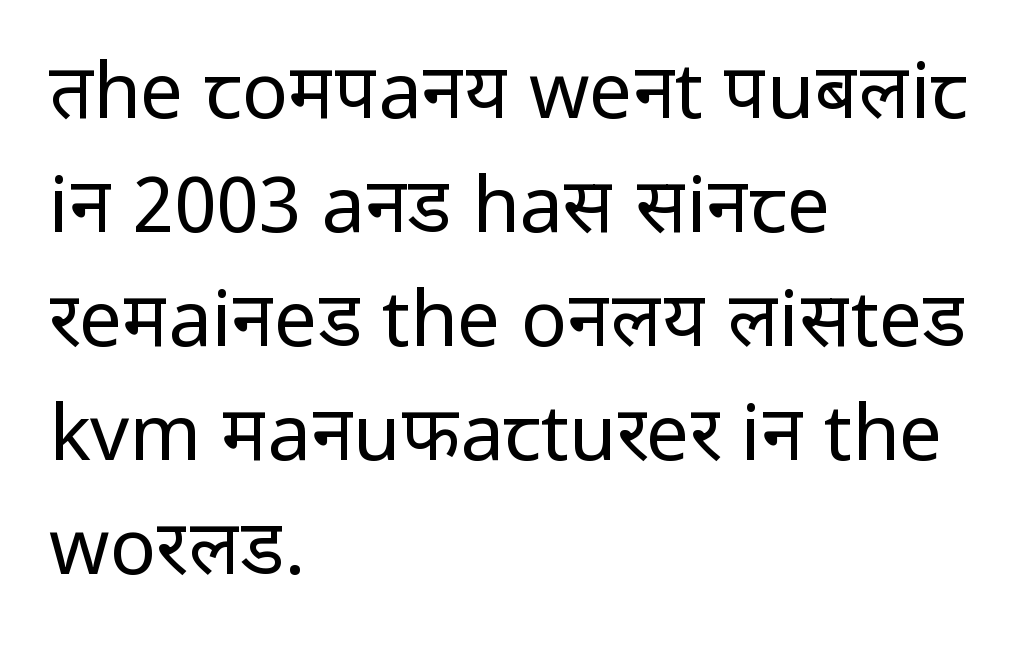
The image shows 77 px regular-weight sans-serif type, upright; set left-aligned, normal line spacing (1.48x), normal letter spacing, not underlined; low stroke contrast and a medium x-height.
